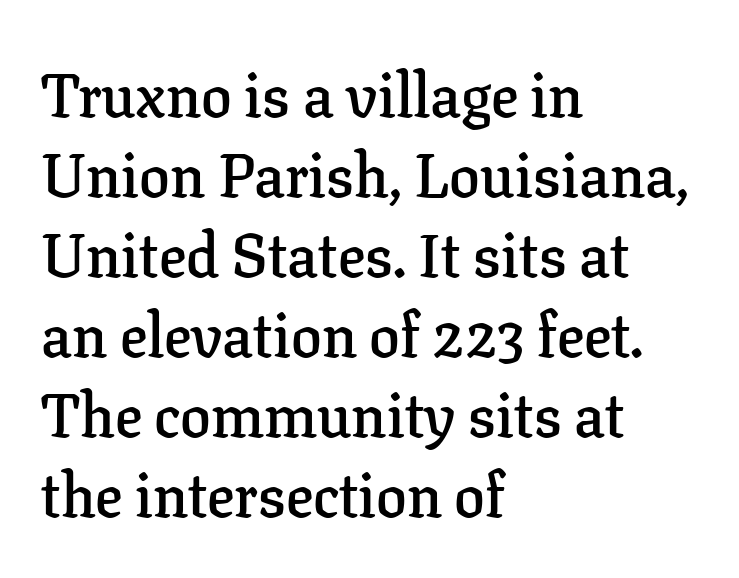
{"serif": "yes", "italic": "no", "bold": "semi", "weight": "semibold", "width": "normal", "stroke_contrast": "low", "x_height": "medium", "monospaced": "no", "underline": "no", "align": "left", "line_spacing": "normal", "line_spacing_ratio": 1.31, "letter_spacing": "normal", "letter_spacing_em": 0.0, "glyph_px": 61}
